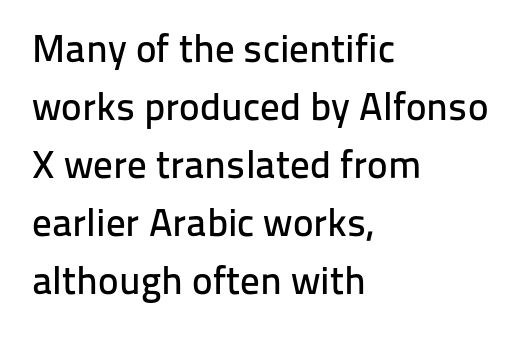
The strip under each line holds only bare page. Horizontally, the lines are justified to the leading edge only. What kind of face is this? One without serifs — a sans. The rows are spaced the way most documents space them. The type sits square on the baseline with zero lean. Letter spacing: default.
